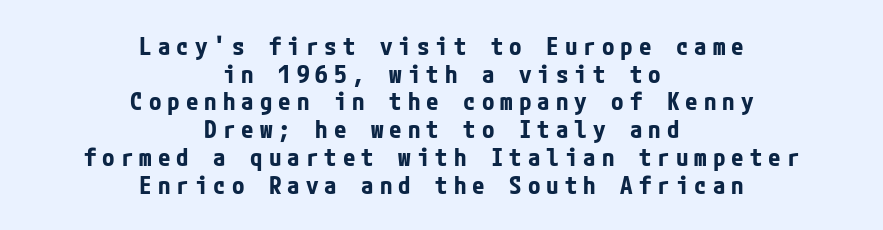
Q: Is the text bold? A: Yes.
Q: Is the text italic (slanted)? A: No, it is upright.
Q: Is the text underlined? A: No.
Q: How is the paragraph aligned? A: Centered.
Q: Is the spacing between letters normal or unusually wide? A: Unusually wide.
Q: Is the spacing between lines tight, normal or loose? A: Tight.
